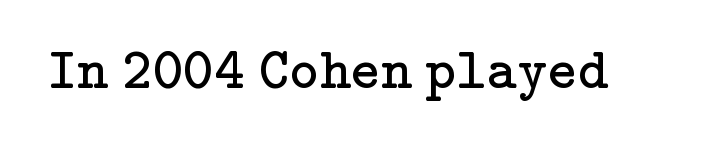
{"serif": "yes", "italic": "no", "bold": "no", "weight": "regular", "width": "normal", "stroke_contrast": "low", "x_height": "medium", "underline": "no", "letter_spacing": "normal", "letter_spacing_em": 0.0, "glyph_px": 58}
